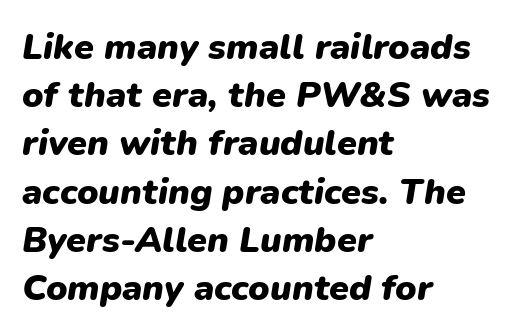
The image shows 36 px heavy type, italic (leaning right); set left-aligned, normal line spacing (1.34x), normal letter spacing, not underlined; low stroke contrast and a medium x-height.
